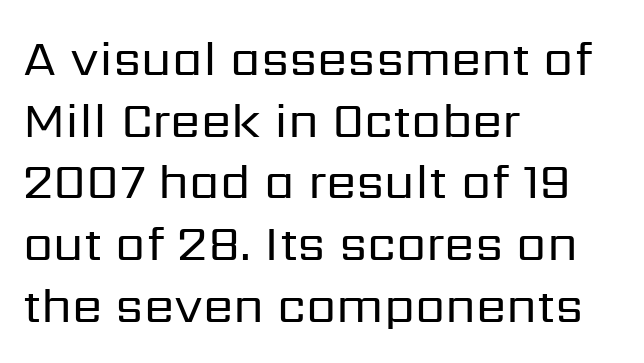
{"serif": "no", "italic": "no", "bold": "no", "weight": "regular", "width": "normal", "stroke_contrast": "low", "x_height": "medium", "monospaced": "no", "underline": "no", "align": "left", "line_spacing": "normal", "line_spacing_ratio": 1.26, "letter_spacing": "normal", "letter_spacing_em": 0.0, "glyph_px": 49}
